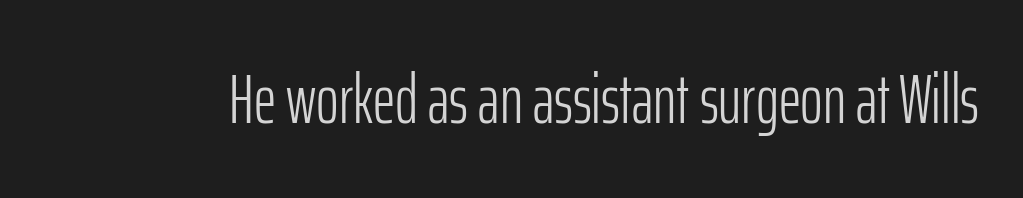
Q: Is the text bold? A: No.
Q: Is the text italic (slanted)? A: No, it is upright.
Q: Is the typeface a serif or a sans-serif typeface? A: Sans-serif.
Q: Is the text underlined? A: No.
Q: Is the spacing between letters normal or unusually wide? A: Normal.
Q: Width (condensed, normal, or wide)? A: Condensed.
Q: Stroke contrast? A: Low.
Q: x-height? A: Medium.
Q: Monospaced? A: No.
